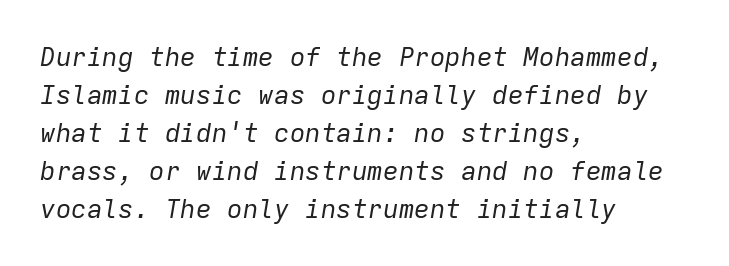
{"italic": "yes", "lean": "right", "slant_degrees": 9, "bold": "no", "underline": "no", "align": "left", "line_spacing": "normal", "line_spacing_ratio": 1.46, "letter_spacing": "normal", "letter_spacing_em": 0.0, "glyph_px": 26}
